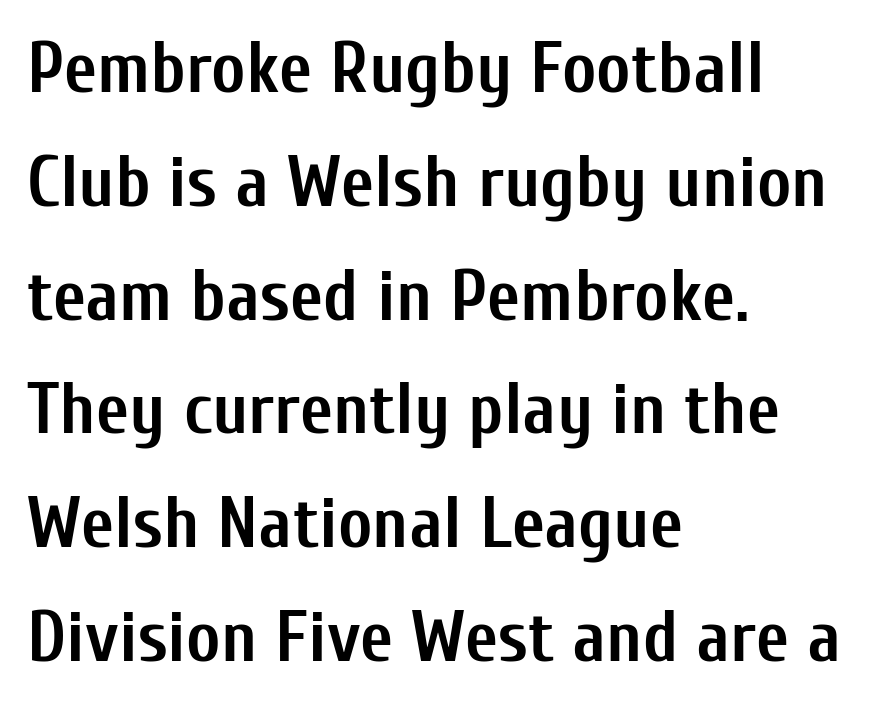
{"serif": "no", "italic": "no", "bold": "yes", "weight": "semibold", "width": "condensed", "stroke_contrast": "low", "x_height": "medium", "monospaced": "no", "underline": "no", "align": "left", "line_spacing": "normal", "line_spacing_ratio": 1.58, "letter_spacing": "normal", "letter_spacing_em": 0.0, "glyph_px": 72}
